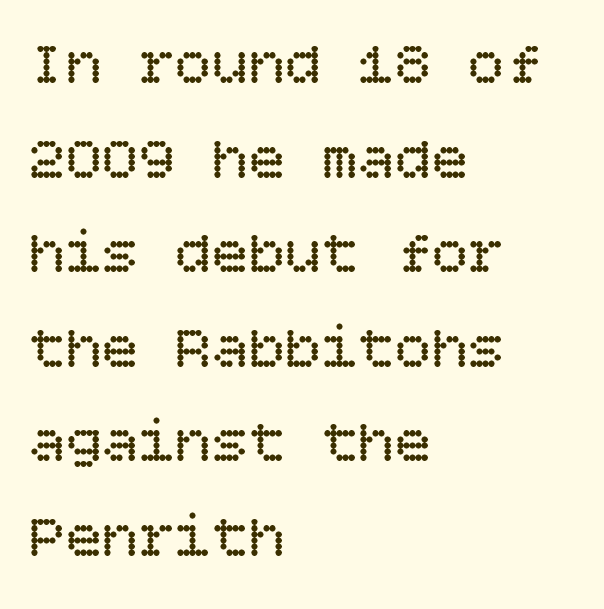
{"italic": "no", "bold": "no", "weight": "regular", "width": "normal", "stroke_contrast": "low", "x_height": "large", "underline": "no", "align": "left", "line_spacing": "normal", "line_spacing_ratio": 1.55, "letter_spacing": "normal", "letter_spacing_em": 0.0, "glyph_px": 61}
